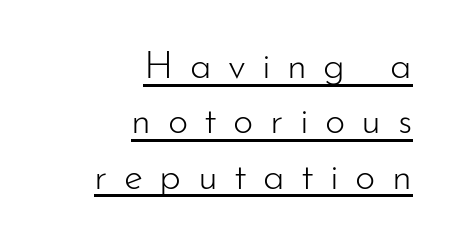
Q: Is the text bold? A: No.
Q: Is the text italic (slanted)? A: No, it is upright.
Q: Is the typeface a serif or a sans-serif typeface? A: Sans-serif.
Q: Is the text underlined? A: Yes.
Q: How is the paragraph aligned? A: Right-aligned.
Q: Is the spacing between letters normal or unusually wide? A: Unusually wide.
Q: Is the spacing between lines tight, normal or loose? A: Normal.
Q: Width (condensed, normal, or wide)? A: Normal.
Q: Stroke contrast? A: Low.
Q: x-height? A: Small.
Q: Monospaced? A: No.
